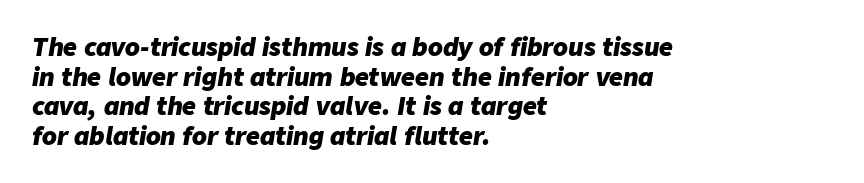
The image shows 24 px bold type, italic (leaning right); set left-aligned, line spacing 1.23x, normal letter spacing, not underlined.
